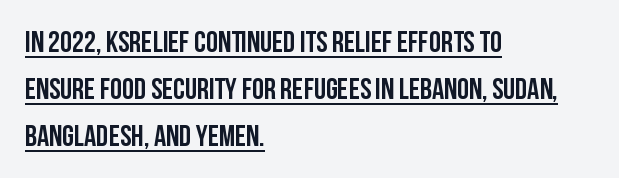
{"serif": "no", "italic": "no", "width": "condensed", "stroke_contrast": "low", "x_height": "large", "monospaced": "no", "underline": "yes", "align": "left", "line_spacing": "normal", "line_spacing_ratio": 1.57, "letter_spacing": "normal", "letter_spacing_em": 0.0, "glyph_px": 30}
